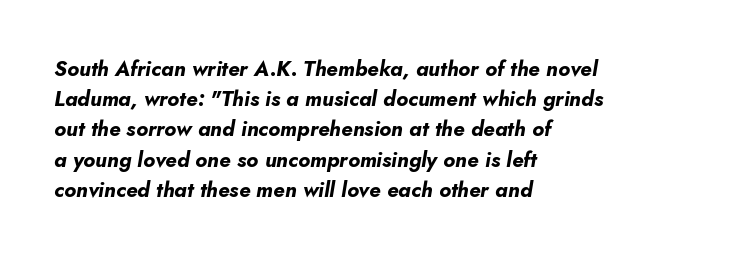
The image shows 21 px bold type, italic (leaning right); set left-aligned, normal line spacing (1.44x), normal letter spacing, not underlined.
